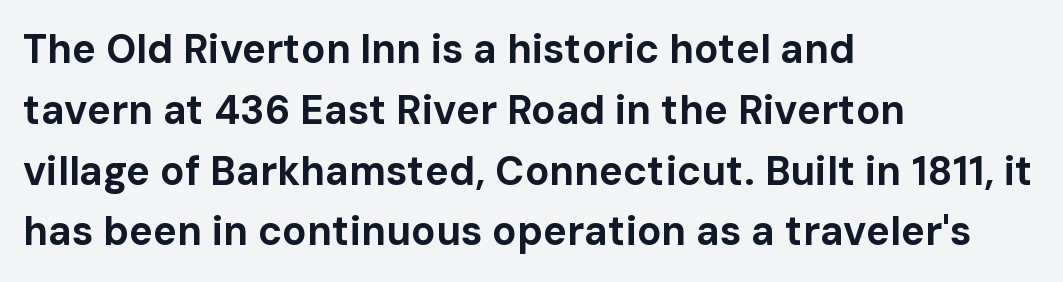
The image shows 40 px bold sans-serif type, upright; set left-aligned, normal line spacing (1.52x), normal letter spacing, not underlined; low stroke contrast and a medium x-height.
